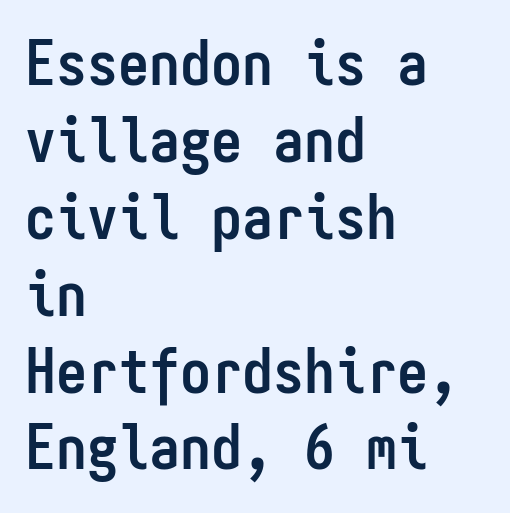
The image shows 62 px semibold, condensed sans-serif type, upright, monospaced; set left-aligned, line spacing 1.24x, normal letter spacing, not underlined; low stroke contrast and a medium x-height.
